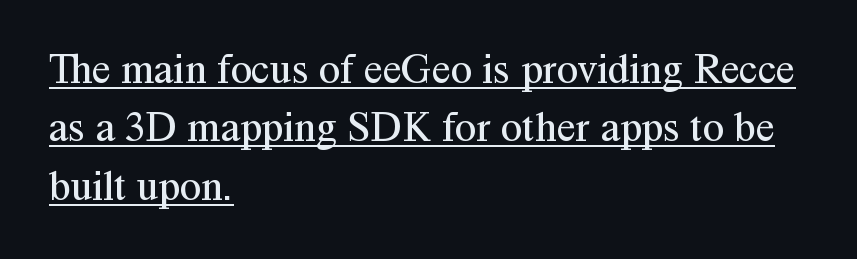
The image shows 43 px regular-weight serif type, upright; set left-aligned, normal line spacing (1.36x), normal letter spacing, underlined; medium stroke contrast and a medium x-height.
